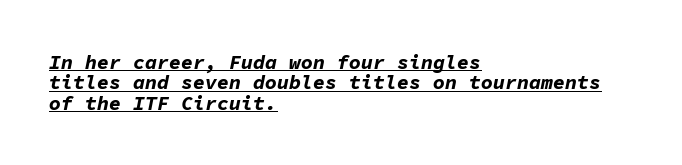
{"italic": "yes", "lean": "right", "slant_degrees": 11, "bold": "yes", "underline": "yes", "align": "left", "line_spacing": "tight", "line_spacing_ratio": 1.02, "letter_spacing": "normal", "letter_spacing_em": 0.0, "glyph_px": 20}
